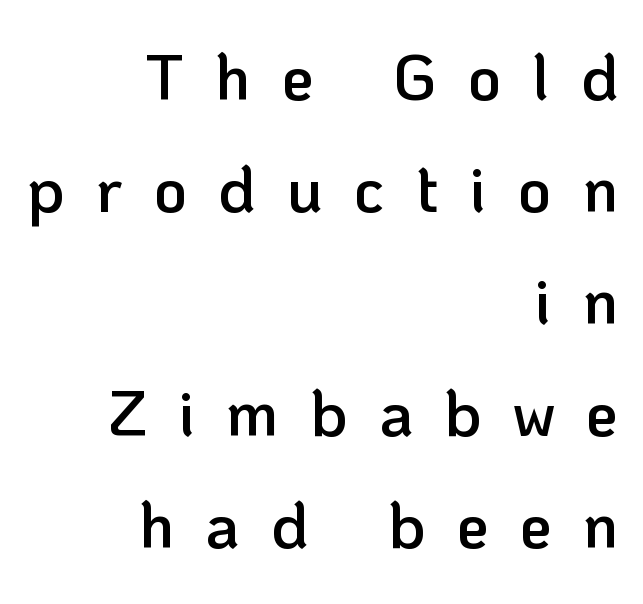
{"serif": "no", "italic": "no", "bold": "semi", "weight": "semibold", "width": "normal", "stroke_contrast": "low", "x_height": "medium", "monospaced": "no", "underline": "no", "align": "right", "line_spacing_ratio": 1.75, "letter_spacing": "wide", "letter_spacing_em": 0.49, "glyph_px": 64}
